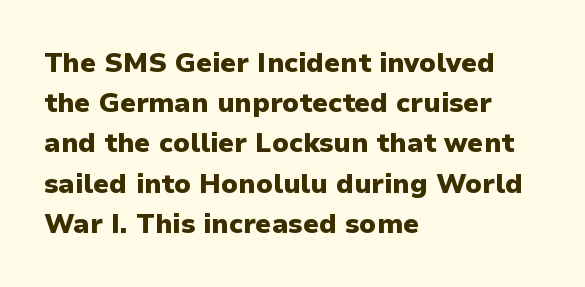
The rag falls on the right side of this text block. The axis of the letterforms is exactly vertical. Descender tails drop into unmarked territory. Inter-character spacing is left at the font's built-in metrics. Heavy, bold letterforms.
